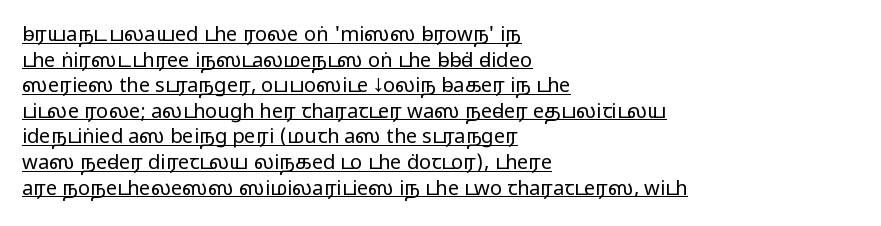
Q: Is the text bold? A: No.
Q: Is the text italic (slanted)? A: No, it is upright.
Q: Is the text underlined? A: Yes.
Q: How is the paragraph aligned? A: Left-aligned.
Q: Is the spacing between letters normal or unusually wide? A: Normal.
Q: Is the spacing between lines tight, normal or loose? A: Normal.
